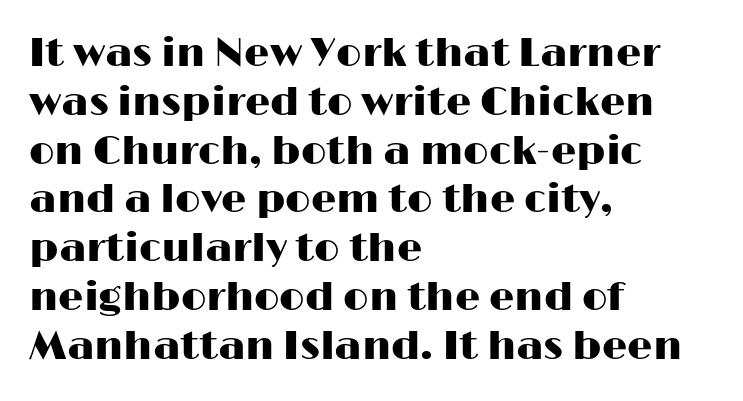
{"serif": "no", "italic": "no", "width": "wide", "stroke_contrast": "high", "x_height": "medium", "monospaced": "no", "underline": "no", "align": "left", "line_spacing_ratio": 1.22, "letter_spacing": "normal", "letter_spacing_em": 0.0, "glyph_px": 40}
